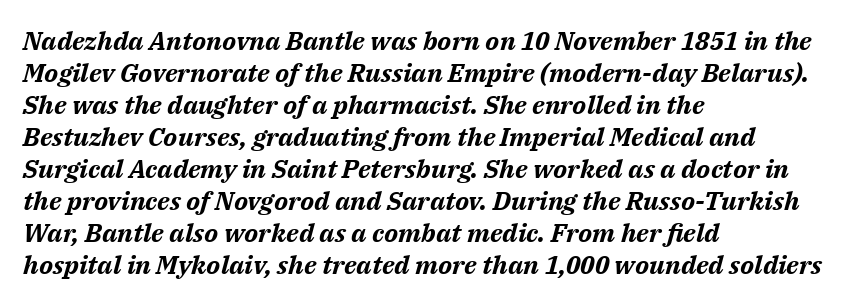
Rule under the text: the space is simply empty. Tracking value appears to be zero — textbook default spacing. Yep, that's italic — everything's leaning. Teacher's note: observe the even left margin — that is flush-left alignment.
